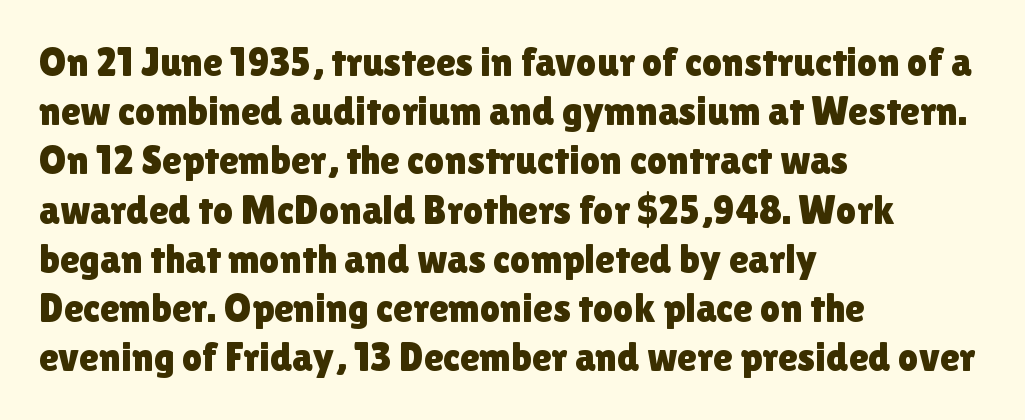
The image shows 40 px sans-serif type, upright; set left-aligned, line spacing 1.23x, normal letter spacing, not underlined; low stroke contrast and a medium x-height.
